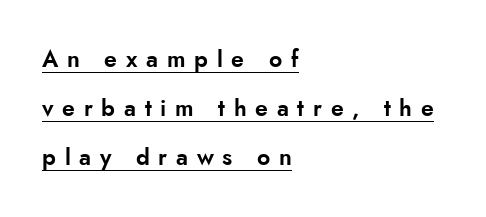
Q: Is the text italic (slanted)? A: No, it is upright.
Q: Is the text underlined? A: Yes.
Q: How is the paragraph aligned? A: Left-aligned.
Q: Is the spacing between letters normal or unusually wide? A: Unusually wide.
Q: Is the spacing between lines tight, normal or loose? A: Loose.
